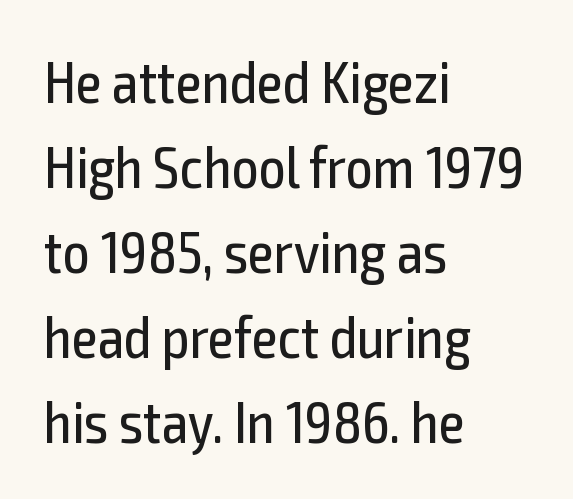
{"serif": "no", "italic": "no", "bold": "no", "weight": "regular", "width": "condensed", "x_height": "medium", "monospaced": "no", "underline": "no", "align": "left", "line_spacing": "normal", "line_spacing_ratio": 1.44, "letter_spacing": "normal", "letter_spacing_em": 0.0, "glyph_px": 59}
